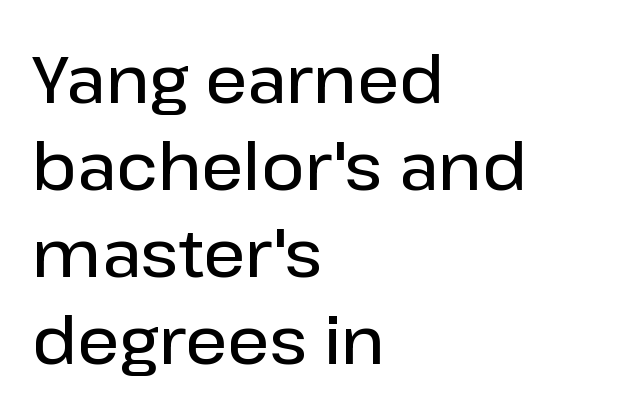
Rows of type keep a routine distance in the vertical direction. Words float on clear page, feet unadorned. All the whitespace from short lines collects on the right. The font family rendered here belongs to the sans-serif group. The gaps between neighbouring characters are ordinary and unremarkable. Look at the stroke-to-counter ratio: somewhat heavy, a semibold.
